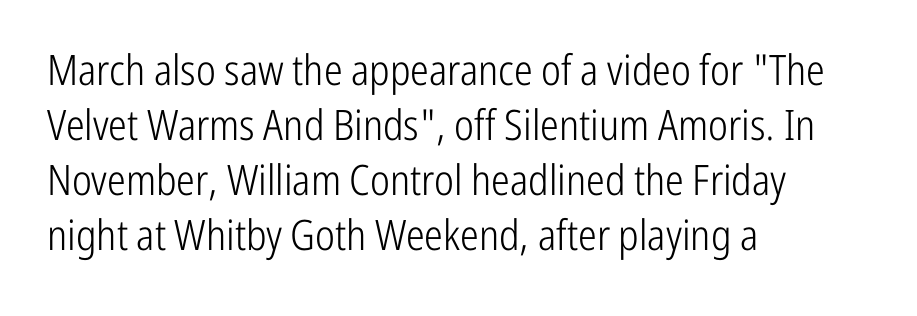
The image shows 42 px light, condensed sans-serif type, upright; set left-aligned, normal line spacing (1.31x), normal letter spacing, not underlined; low stroke contrast and a medium x-height.
